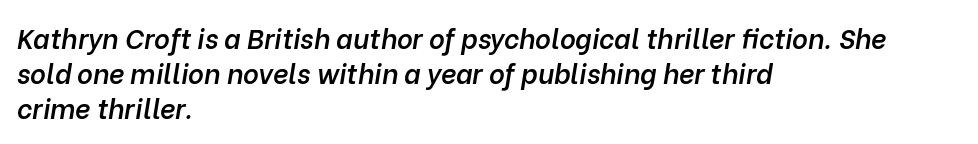
Q: Is the text bold? A: Semi-bold.
Q: Is the text italic (slanted)? A: Yes, it leans right by about 10 degrees.
Q: Is the text underlined? A: No.
Q: How is the paragraph aligned? A: Left-aligned.
Q: Is the spacing between letters normal or unusually wide? A: Normal.
Q: Is the spacing between lines tight, normal or loose? A: Normal.
